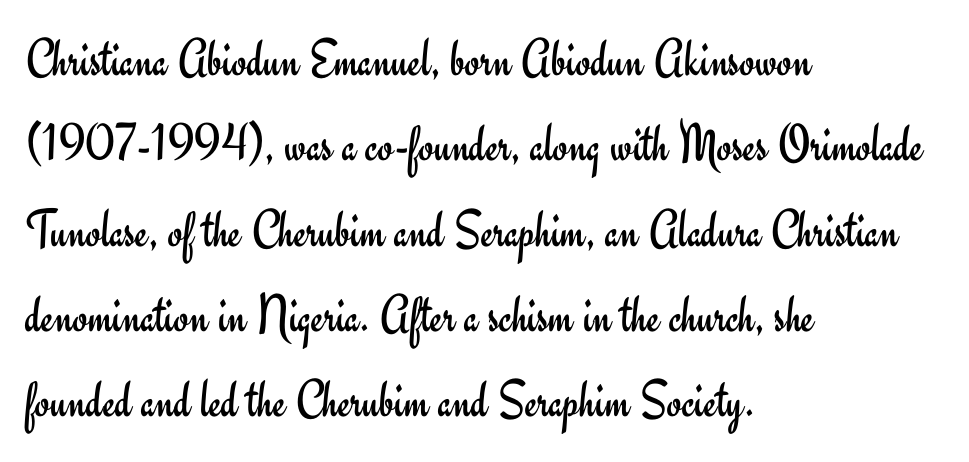
{"serif": "no", "bold": "no", "weight": "regular", "width": "normal", "stroke_contrast": "low", "x_height": "small", "monospaced": "no", "underline": "no", "align": "left", "line_spacing": "normal", "line_spacing_ratio": 1.58, "letter_spacing": "normal", "letter_spacing_em": 0.0, "glyph_px": 54}
